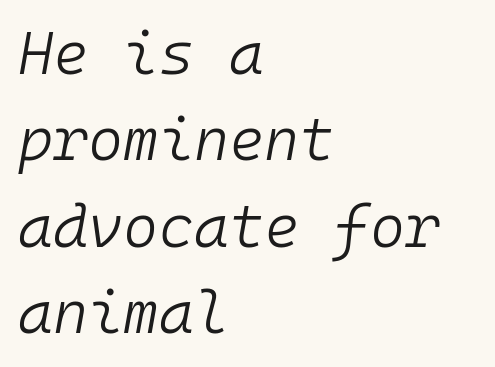
The image shows 60 px light type, italic (leaning right), monospaced; set left-aligned, normal line spacing (1.44x), normal letter spacing, not underlined; low stroke contrast and a medium x-height.
